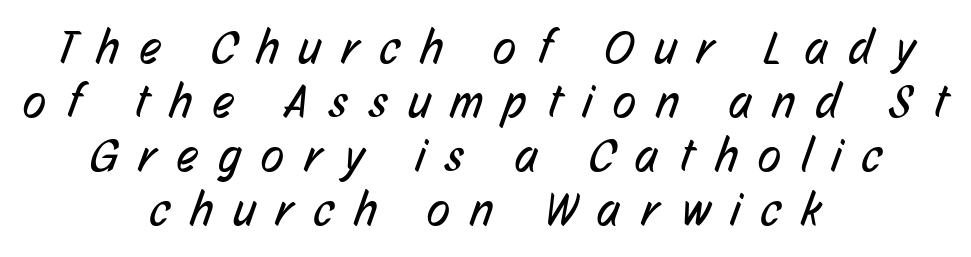
Does the type have serifs? No, each stem ends abruptly. Is the letter spacing exaggerated? Yes — the characters are pushed far apart. A typesetter would call this proportional, since set widths differ per character. Stem width sits at or under what a default text font uses. Both edges are ragged and mirror each other, which tells us the setting is centered.
